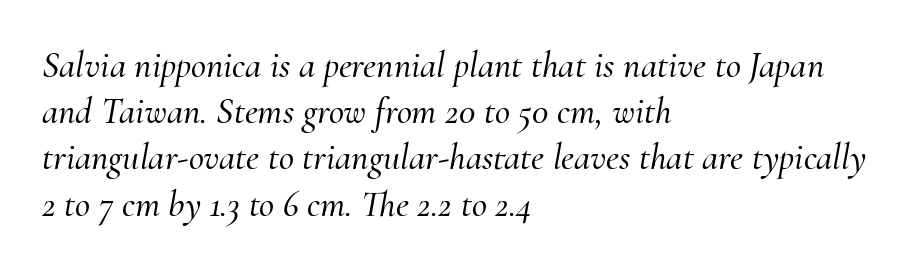
A classic flush-left, rag-right setting is used for this passage. The passage shown stacks its lines at a standard gap. The passage shown is typeset with a serif family. Think of a printed novel: that variable character pitch is what you see here. The specimen reads as italic at a glance.
